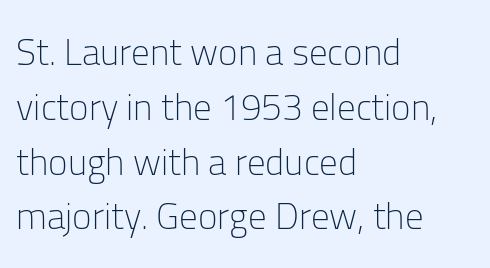
The face used here is proportionally spaced, like ordinary book or web type. Stem width sits at or under what a default text font uses. The passage is arranged the way most books set body copy — flush left. To sum up the face: it is a sans, with no serifs. Glance below the letters and you will spot only blank space. One glance says typical: line gaps are just what's usual.
